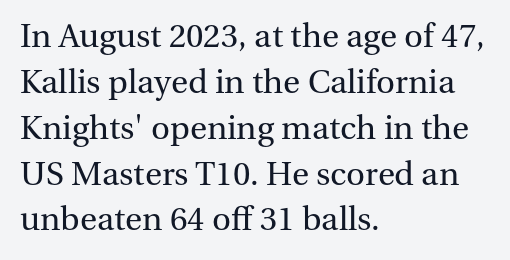
Q: Is the text bold? A: No.
Q: Is the text italic (slanted)? A: No, it is upright.
Q: Is the typeface a serif or a sans-serif typeface? A: Serif.
Q: Is the text underlined? A: No.
Q: How is the paragraph aligned? A: Left-aligned.
Q: Is the spacing between letters normal or unusually wide? A: Normal.
Q: Is the spacing between lines tight, normal or loose? A: Normal.
Q: Width (condensed, normal, or wide)? A: Normal.
Q: Stroke contrast? A: Medium.
Q: x-height? A: Medium.
Q: Monospaced? A: No.
